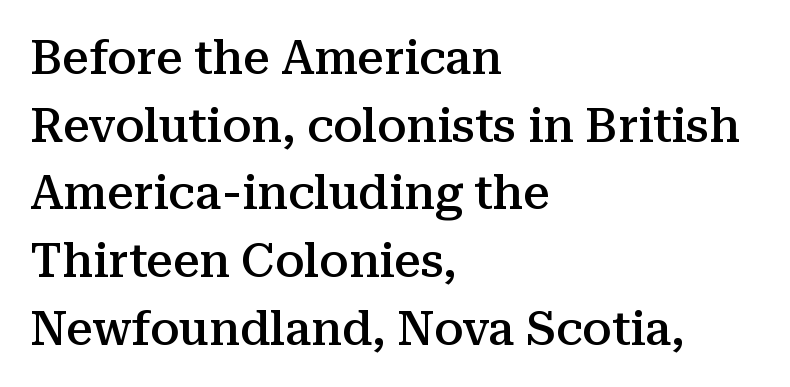
Layout note: lines flush left. The strip under each line holds only bare page. Here the designer chose a conventional face with non-uniform glyph widths. The letters stand upright; this is a roman face.
